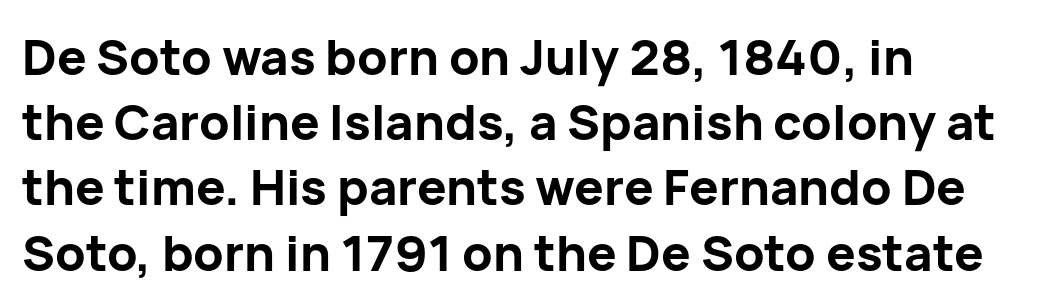
The block of text has a typical density, with ordinary space between rows. The glyphs are unaccompanied by any horizontal stroke below them. If you drew a ruler down the left edge, every line would touch it. Does the weight exceed regular? Yes, all the way to bold. Proportional: the letters do not fall into vertical columns.
